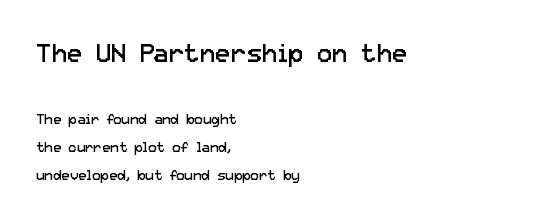
This rendering leaves character spacing at its baseline value. Casual observation: everything's shoved over to the left. Line spacing here is loose. Look at the glyph heights: the upper group is clearly the bigger setting. Nothing heavy about these letters — not bold at all.
